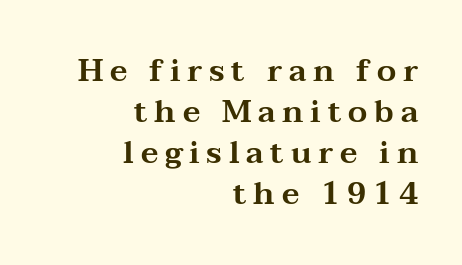
The image shows 31 px wide serif type, upright; set right-aligned, normal line spacing (1.32x), unusually wide letter spacing (+0.22 em), not underlined; medium stroke contrast and a medium x-height.
